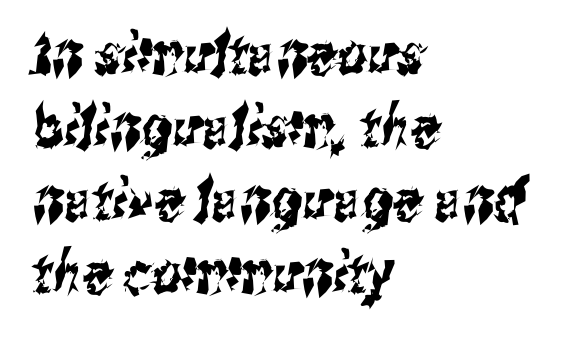
{"serif": "no", "width": "condensed", "stroke_contrast": "medium", "x_height": "medium", "monospaced": "no", "underline": "no", "align": "left", "line_spacing": "normal", "line_spacing_ratio": 1.26, "letter_spacing": "normal", "letter_spacing_em": 0.0, "glyph_px": 58}
